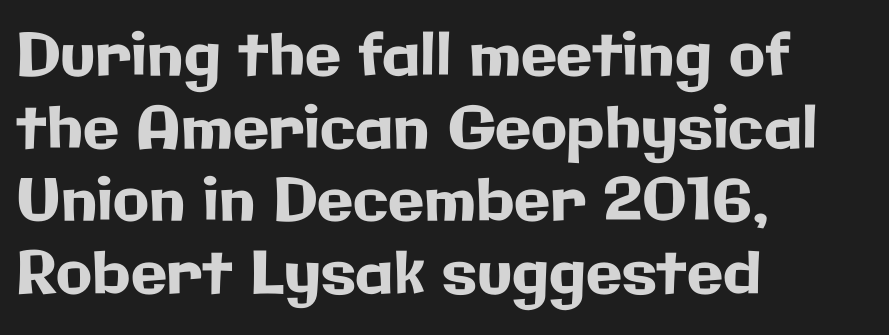
The rendering shows plain stroke endings on the letterforms — a sans-serif design. Every row of glyphs begins at an identical x-position on the left. Do the letters lean? They stand straight. Is the letter spacing exaggerated? No — it looks like the ordinary default. Has an underline been added? It has not. Spacing verdict: proportional, widths tailored to each character.
